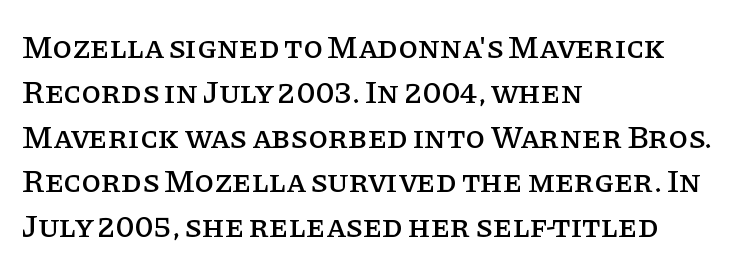
The image shows 32 px serif type, upright; set left-aligned, normal line spacing (1.4x), normal letter spacing, not underlined; low stroke contrast and a large x-height.
